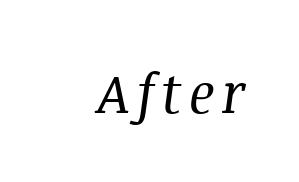
The image shows 55 px regular-weight serif type, italic (leaning right); set not underlined; medium stroke contrast and a large x-height.
